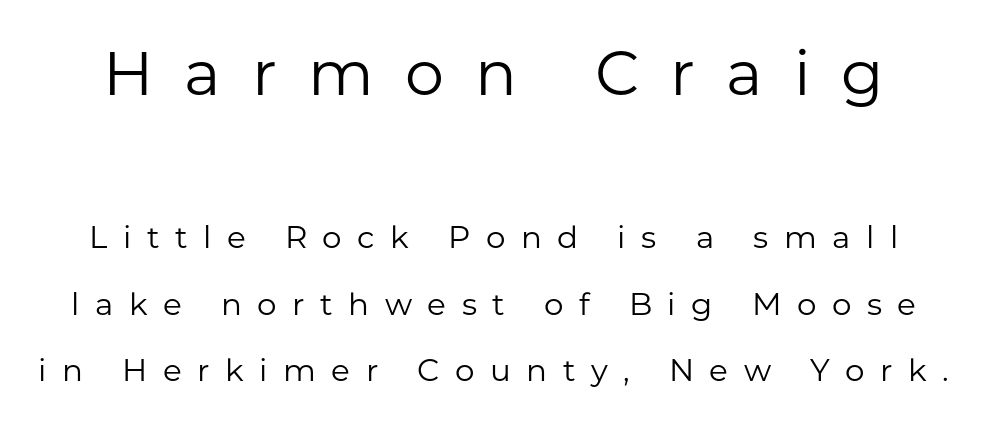
No heavy texture on the line: the type isn't bold. Whoever set this made the first block the dominant, larger element. Plain, unruled lines of type. The letterforms stand isolated, each surrounded by extra space. Nope, no serifs anywhere on these letters.
